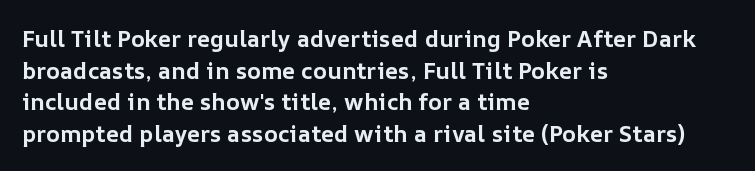
One glance says typical: line gaps are just what's usual. The letters stand upright; this is a roman face. These lines stack with their left ends in a neat column. Bold? Absolutely — the strokes are thick and heavy.
